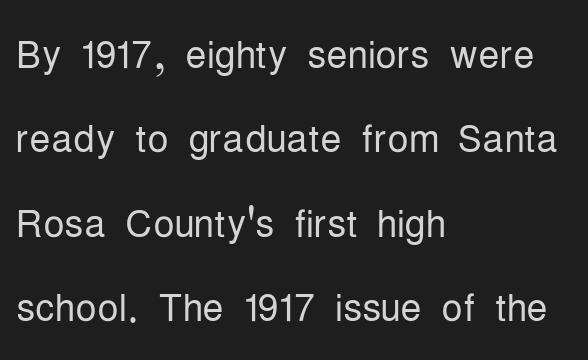
Q: Is the text bold? A: No.
Q: Is the text italic (slanted)? A: No, it is upright.
Q: Is the typeface a serif or a sans-serif typeface? A: Sans-serif.
Q: Is the text underlined? A: No.
Q: How is the paragraph aligned? A: Left-aligned.
Q: Is the spacing between letters normal or unusually wide? A: Normal.
Q: Is the spacing between lines tight, normal or loose? A: Normal.
Q: Width (condensed, normal, or wide)? A: Condensed.
Q: Stroke contrast? A: Low.
Q: x-height? A: Medium.
Q: Monospaced? A: No.
